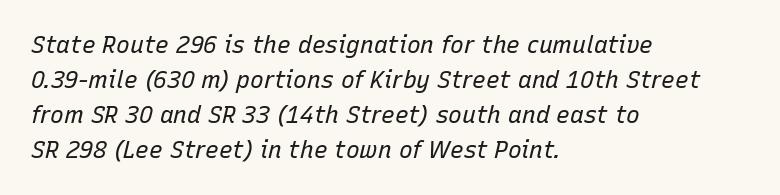
Short and long lines alike share a common starting point at left. The foot of each line stays bare and open. Ink coverage per letter is moderate at most. Words appear dense and cohesive because spacing is normal. Notice how the stems are inclined rather than vertical — that's the hallmark of italics.
